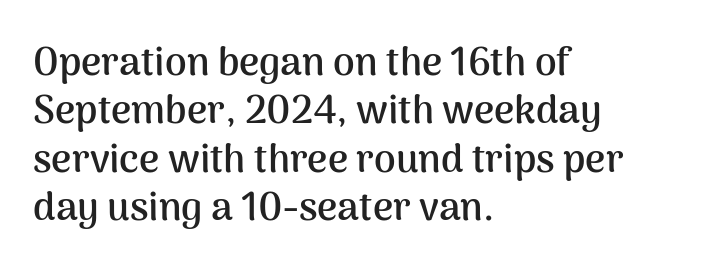
Q: Is the text bold? A: Yes.
Q: Is the text italic (slanted)? A: No, it is upright.
Q: Is the typeface a serif or a sans-serif typeface? A: Sans-serif.
Q: Is the text underlined? A: No.
Q: How is the paragraph aligned? A: Left-aligned.
Q: Is the spacing between letters normal or unusually wide? A: Normal.
Q: Width (condensed, normal, or wide)? A: Normal.
Q: Stroke contrast? A: Medium.
Q: x-height? A: Medium.
Q: Monospaced? A: No.
